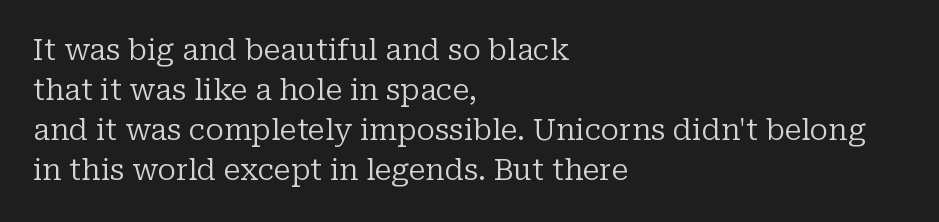
The letterforms sit shoulder to shoulder at normal distance. This block has exactly the height ordinary leading produces. You could not count columns in this text — the font is proportionally spaced. No extra ink here — the face is not bold. Upright lettering throughout. Does the copy run flush right? No — it runs flush left.
